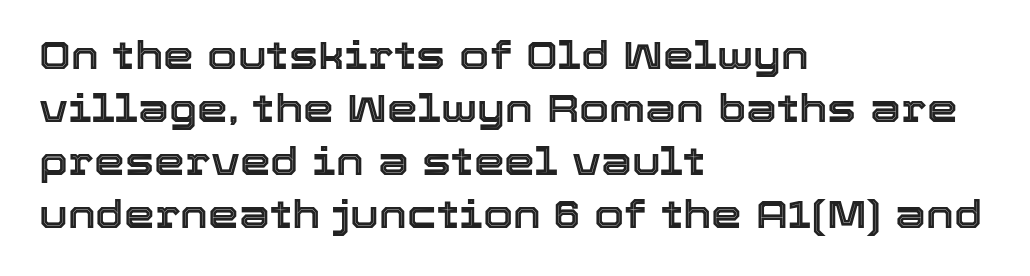
{"italic": "no", "width": "normal", "x_height": "medium", "monospaced": "no", "underline": "no", "align": "left", "line_spacing": "normal", "line_spacing_ratio": 1.36, "letter_spacing": "normal", "letter_spacing_em": 0.0, "glyph_px": 39}
